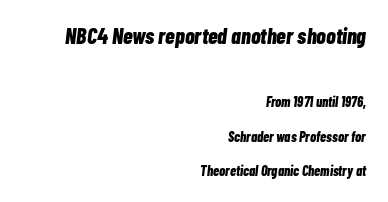
Q: Is the text bold? A: Yes.
Q: Is the text italic (slanted)? A: Yes, it leans right by about 7 degrees.
Q: Is the text underlined? A: No.
Q: How is the paragraph aligned? A: Right-aligned.
Q: Is the spacing between letters normal or unusually wide? A: Normal.
Q: Is the spacing between lines tight, normal or loose? A: Loose.
Q: Which block of text is set in a larger size, the first (top) or the second (bottom)? A: The first (top) one.
